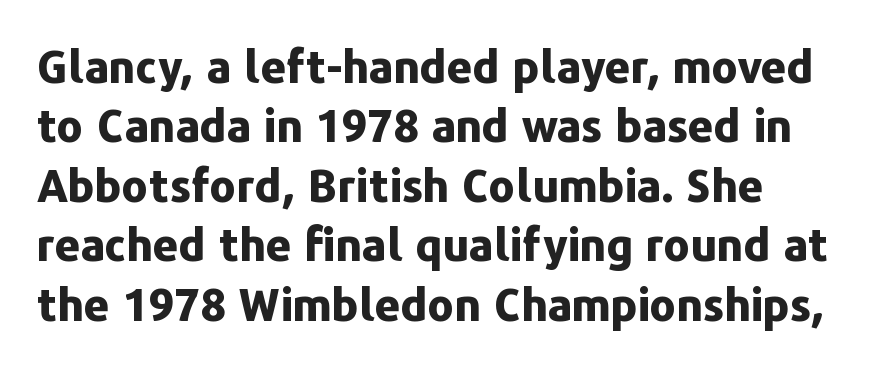
The image shows 45 px bold sans-serif type, upright; set left-aligned, normal line spacing (1.32x), normal letter spacing, not underlined; low stroke contrast and a medium x-height.
